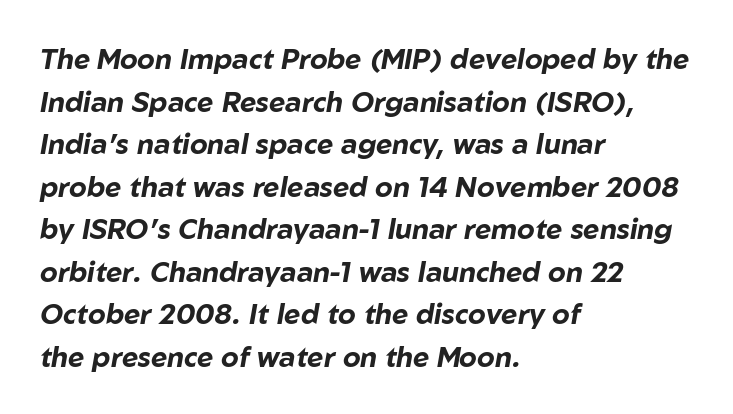
Q: Is the text bold? A: Yes.
Q: Is the text italic (slanted)? A: Yes, it leans right by about 10 degrees.
Q: Is the text underlined? A: No.
Q: How is the paragraph aligned? A: Left-aligned.
Q: Is the spacing between letters normal or unusually wide? A: Normal.
Q: Is the spacing between lines tight, normal or loose? A: Normal.
Q: Width (condensed, normal, or wide)? A: Normal.
Q: Stroke contrast? A: Low.
Q: x-height? A: Medium.
Q: Monospaced? A: No.
